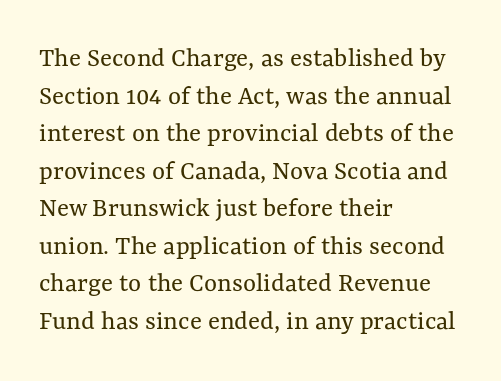
Q: Is the text bold? A: No.
Q: Is the text italic (slanted)? A: No, it is upright.
Q: Is the text underlined? A: No.
Q: How is the paragraph aligned? A: Left-aligned.
Q: Is the spacing between letters normal or unusually wide? A: Normal.
Q: Is the spacing between lines tight, normal or loose? A: Normal.
Q: Width (condensed, normal, or wide)? A: Normal.
Q: Stroke contrast? A: Medium.
Q: x-height? A: Medium.
Q: Monospaced? A: No.
